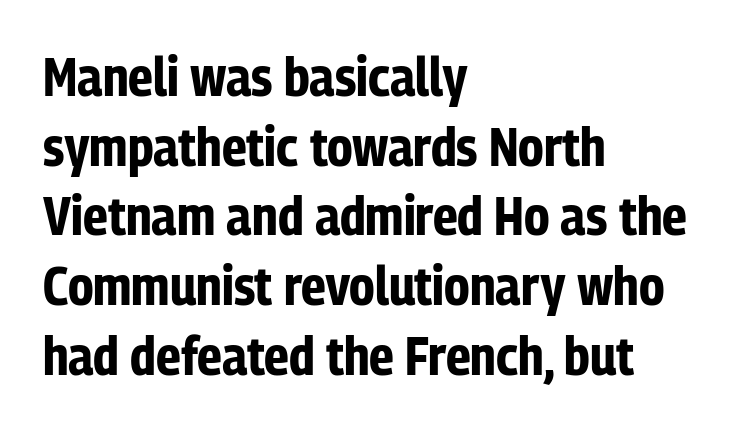
{"serif": "no", "italic": "no", "bold": "yes", "weight": "bold", "width": "condensed", "stroke_contrast": "low", "x_height": "medium", "monospaced": "no", "underline": "no", "align": "left", "line_spacing": "normal", "line_spacing_ratio": 1.29, "letter_spacing": "normal", "letter_spacing_em": 0.0, "glyph_px": 54}
